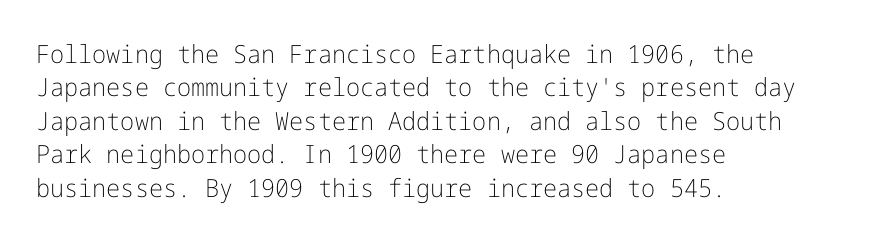
Notice how the stems are strictly vertical — no italics here. Clear beneath every line of the passage. Compared with typical paragraphs, the rows here are spaced about the same. The letters look calm and open, with moderate or lighter stems. Spacing between characters is what you'd get straight out of the box.
